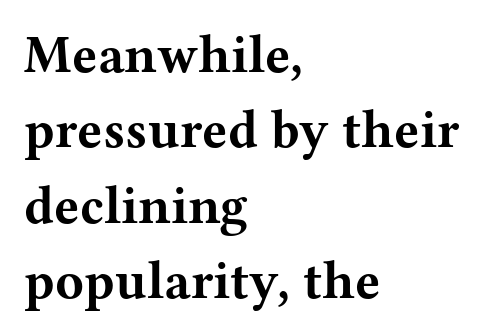
The image shows 53 px bold, wide serif type, upright; set left-aligned, normal line spacing (1.42x), normal letter spacing, not underlined; medium stroke contrast and a medium x-height.
